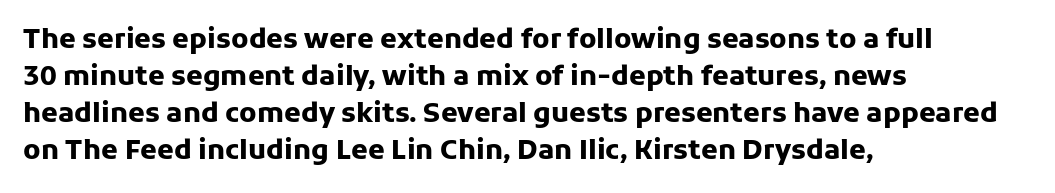
Q: Is the text bold? A: Yes.
Q: Is the text italic (slanted)? A: No, it is upright.
Q: Is the text underlined? A: No.
Q: How is the paragraph aligned? A: Left-aligned.
Q: Is the spacing between letters normal or unusually wide? A: Normal.
Q: Is the spacing between lines tight, normal or loose? A: Normal.
